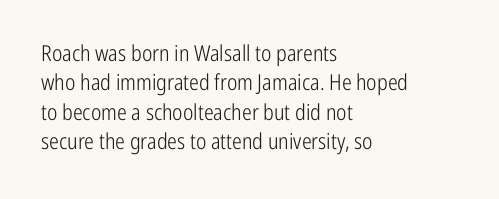
Caption: face not bold, strokes unweighted. Whoever set this chose a conventional vertical rhythm. This sample uses plain, unmodified letter spacing. The lettering stays uniformly vertical, giving the passage a roman look. Rule under the text: the space is simply empty.
